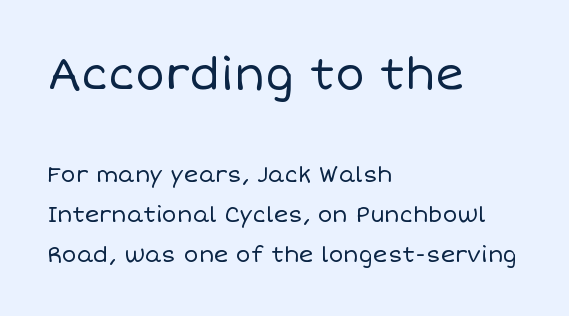
{"italic": "no", "bold": "no", "weight": "regular", "width": "normal", "stroke_contrast": "low", "x_height": "large", "monospaced": "no", "underline": "no", "align": "left", "line_spacing_ratio": 1.8, "letter_spacing": "normal", "letter_spacing_em": 0.0, "larger_block": "first", "size_ratio": 2.0, "glyph_px": 44}
